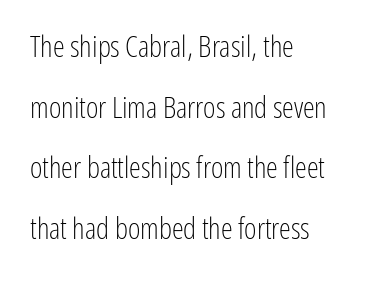
Q: Is the text bold? A: No.
Q: Is the text italic (slanted)? A: No, it is upright.
Q: Is the typeface a serif or a sans-serif typeface? A: Sans-serif.
Q: Is the text underlined? A: No.
Q: How is the paragraph aligned? A: Left-aligned.
Q: Is the spacing between letters normal or unusually wide? A: Normal.
Q: Is the spacing between lines tight, normal or loose? A: Loose.
Q: Width (condensed, normal, or wide)? A: Condensed.
Q: Stroke contrast? A: Low.
Q: x-height? A: Medium.
Q: Monospaced? A: No.
